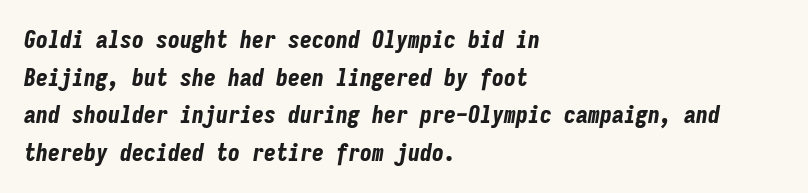
The image shows 24 px bold type, italic (leaning right); set left-aligned, normal line spacing (1.57x), normal letter spacing, not underlined.
